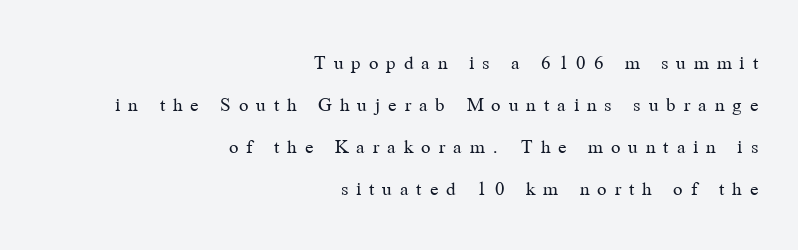
Q: Is the text bold? A: No.
Q: Is the text italic (slanted)? A: No, it is upright.
Q: Is the text underlined? A: No.
Q: How is the paragraph aligned? A: Right-aligned.
Q: Is the spacing between letters normal or unusually wide? A: Unusually wide.
Q: Is the spacing between lines tight, normal or loose? A: Loose.
